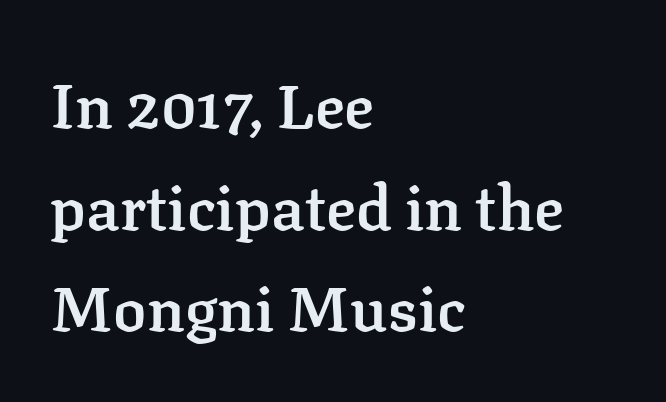
Weight check: semibold — heavier than regular, not quite bold. Line beginnings align vertically; line endings do not. Character widths vary here, with narrow letters taking less room than wide ones. Type style note: has serifs.
